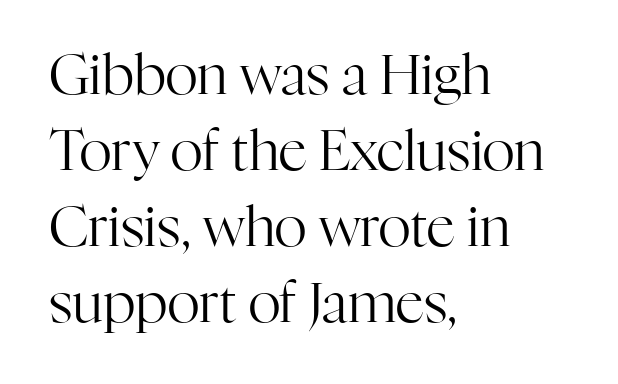
The font is comparable to plain body text, perhaps lighter. The passage shown is typeset with a serif family. Unmarked baselines from the first word to the last. Left-aligned paragraph, ragged on the right.
